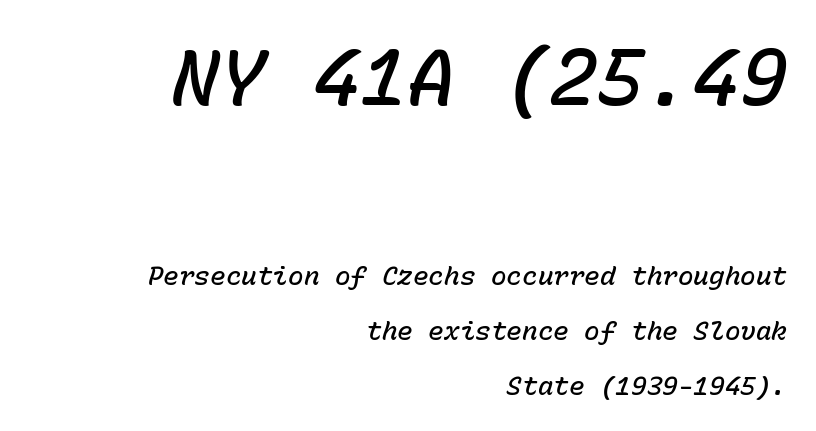
The image shows 79 px semibold type, italic (leaning right), monospaced; set right-aligned, loose line spacing (2.12x), normal letter spacing, not underlined; the first (top) block is 3.04x larger; low stroke contrast and a medium x-height.
